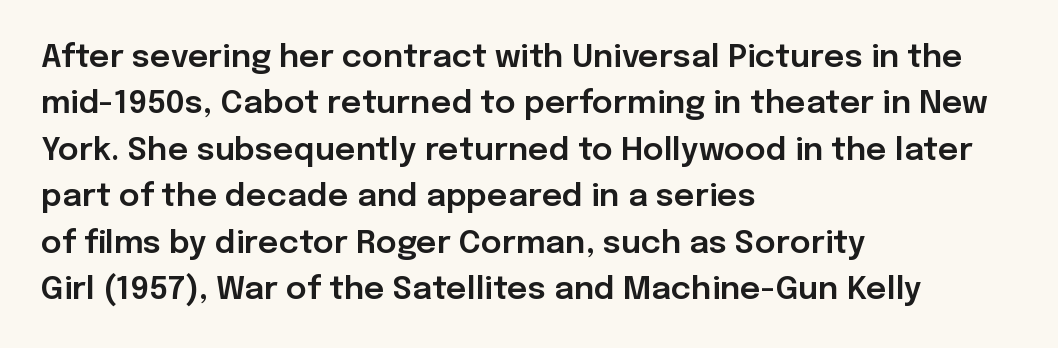
The image shows 32 px sans-serif type, upright; set left-aligned, normal line spacing (1.45x), normal letter spacing, not underlined; low stroke contrast and a medium x-height.
